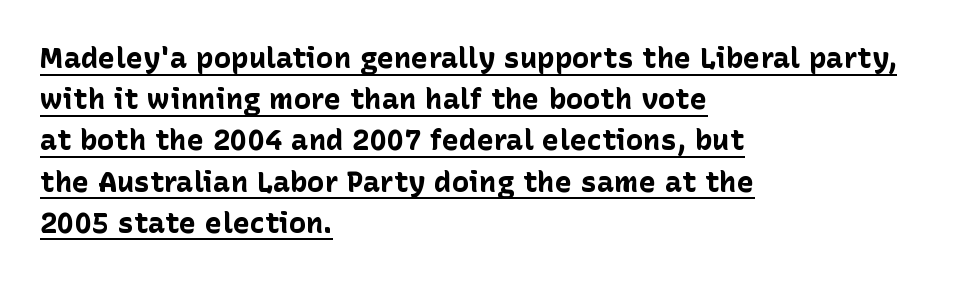
{"serif": "no", "italic": "no", "bold": "yes", "weight": "bold", "width": "normal", "stroke_contrast": "low", "x_height": "medium", "monospaced": "no", "underline": "yes", "align": "left", "line_spacing": "normal", "line_spacing_ratio": 1.42, "letter_spacing": "normal", "letter_spacing_em": 0.0, "glyph_px": 29}
